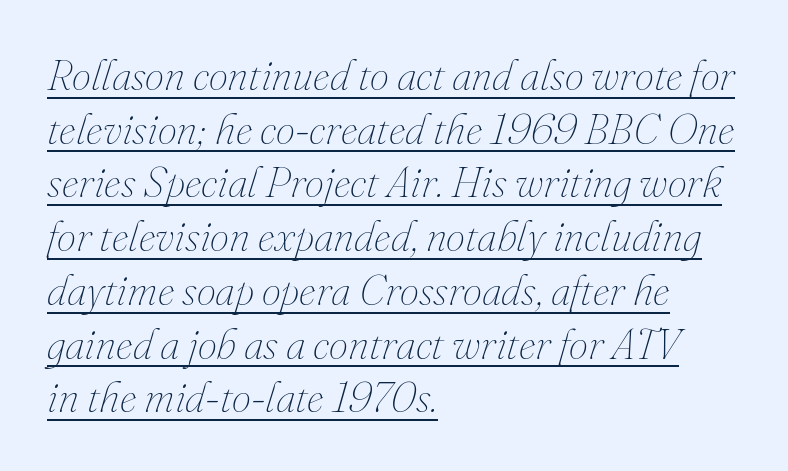
The image shows 43 px thin type, italic (leaning right); set left-aligned, normal line spacing (1.25x), normal letter spacing, underlined; medium stroke contrast and a small x-height.
